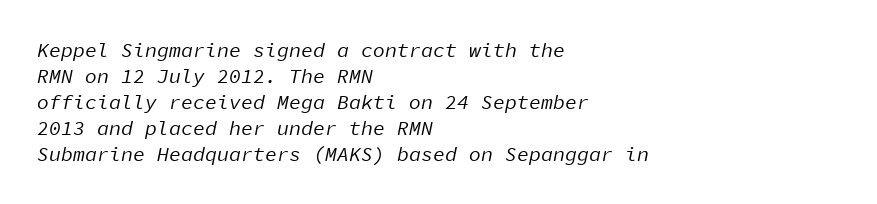
{"italic": "yes", "lean": "right", "slant_degrees": 11, "bold": "no", "underline": "no", "align": "left", "line_spacing": "normal", "line_spacing_ratio": 1.3, "letter_spacing": "normal", "letter_spacing_em": 0.0, "glyph_px": 20}
